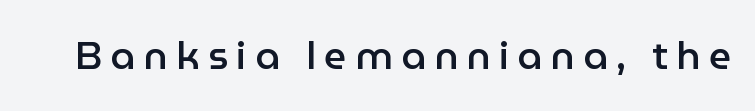
Nope, not italic — everything's standing straight. The passage shown is typed in a proportional face where columns would drift. The type family on display is of the sans-serif kind. The gaps between neighbouring characters are conspicuously large. The rendering uses a semibold face; strokes are thickened but not to full bold. Only glyphs here, with clear space below each row.
